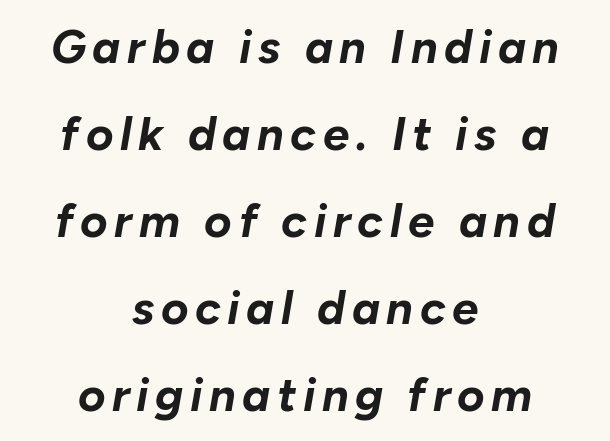
{"italic": "yes", "lean": "right", "slant_degrees": 10, "bold": "yes", "weight": "bold", "width": "normal", "stroke_contrast": "low", "x_height": "medium", "monospaced": "no", "underline": "no", "align": "center", "line_spacing_ratio": 1.85, "glyph_px": 47}
